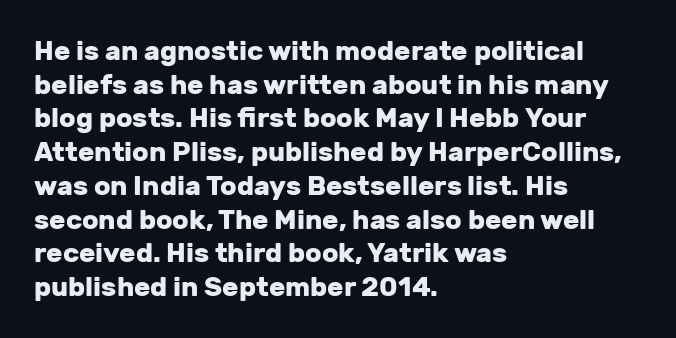
{"italic": "no", "bold": "yes", "underline": "no", "align": "left", "line_spacing": "normal", "line_spacing_ratio": 1.25, "letter_spacing": "normal", "letter_spacing_em": 0.0, "glyph_px": 27}
